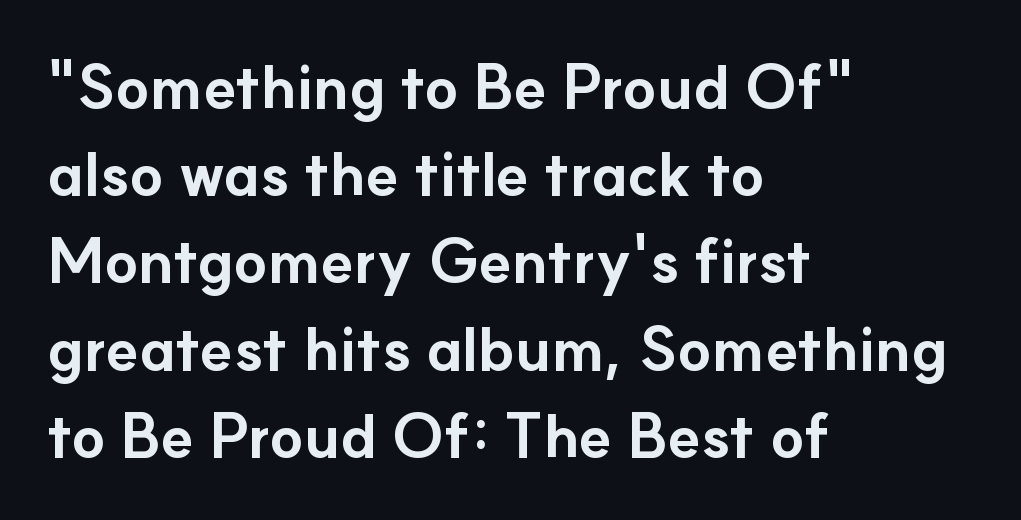
{"serif": "no", "italic": "no", "bold": "yes", "weight": "bold", "width": "normal", "stroke_contrast": "low", "x_height": "small", "monospaced": "no", "underline": "no", "align": "left", "line_spacing": "normal", "line_spacing_ratio": 1.43, "letter_spacing": "normal", "letter_spacing_em": 0.0, "glyph_px": 61}
